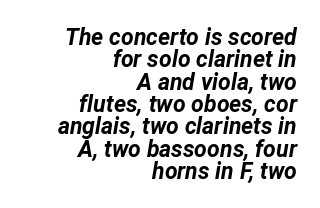
Q: Is the text bold? A: Yes.
Q: Is the text italic (slanted)? A: Yes, it leans right by about 12 degrees.
Q: Is the text underlined? A: No.
Q: How is the paragraph aligned? A: Right-aligned.
Q: Is the spacing between letters normal or unusually wide? A: Normal.
Q: Is the spacing between lines tight, normal or loose? A: Tight.
